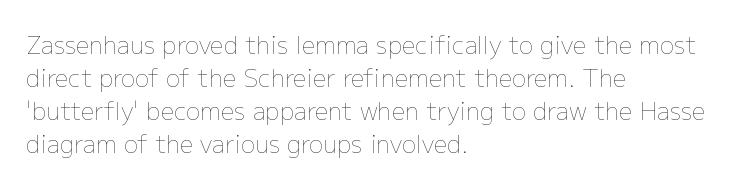
The image shows 24 px text type, upright; set left-aligned, normal line spacing (1.37x), normal letter spacing, not underlined.
